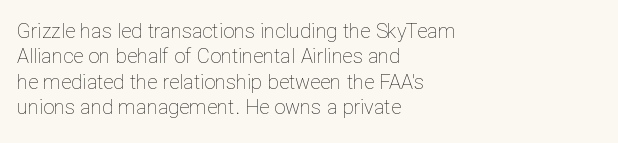
The rows are spaced the way most documents space them. Weight: in the light-to-regular range. Each word holds together tightly as a unit, with standard inter-letter gaps. Nobody drew a line under any word here.
